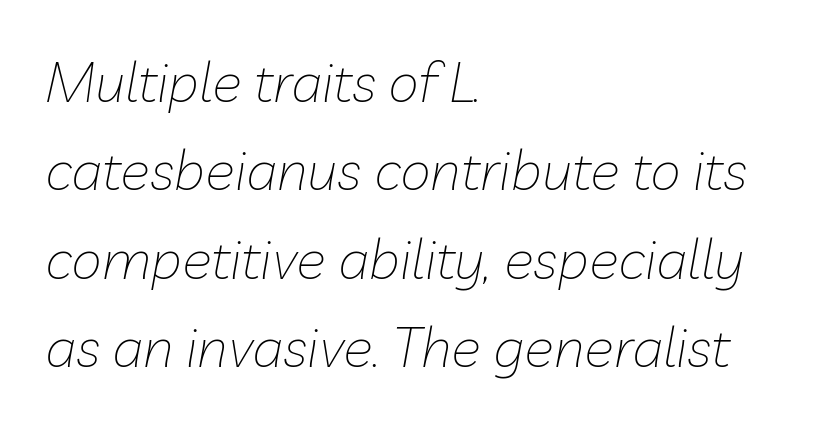
The image shows 56 px thin type, italic (leaning right); set left-aligned, normal line spacing (1.58x), normal letter spacing, not underlined; low stroke contrast and a medium x-height.
